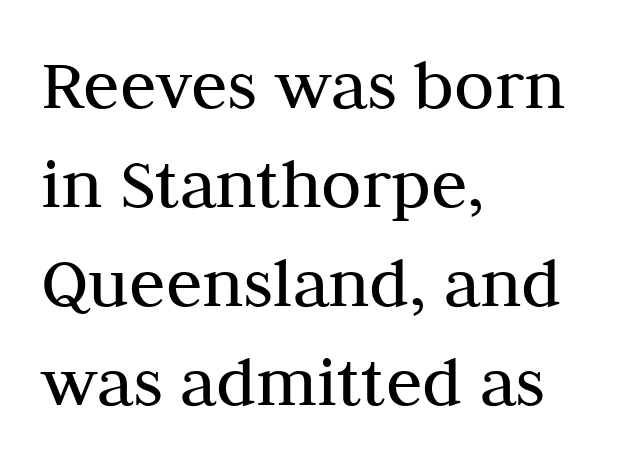
Q: Is the text bold? A: No.
Q: Is the text italic (slanted)? A: No, it is upright.
Q: Is the typeface a serif or a sans-serif typeface? A: Serif.
Q: Is the text underlined? A: No.
Q: How is the paragraph aligned? A: Left-aligned.
Q: Is the spacing between letters normal or unusually wide? A: Normal.
Q: Is the spacing between lines tight, normal or loose? A: Normal.
Q: Width (condensed, normal, or wide)? A: Normal.
Q: Stroke contrast? A: Medium.
Q: x-height? A: Medium.
Q: Monospaced? A: No.
